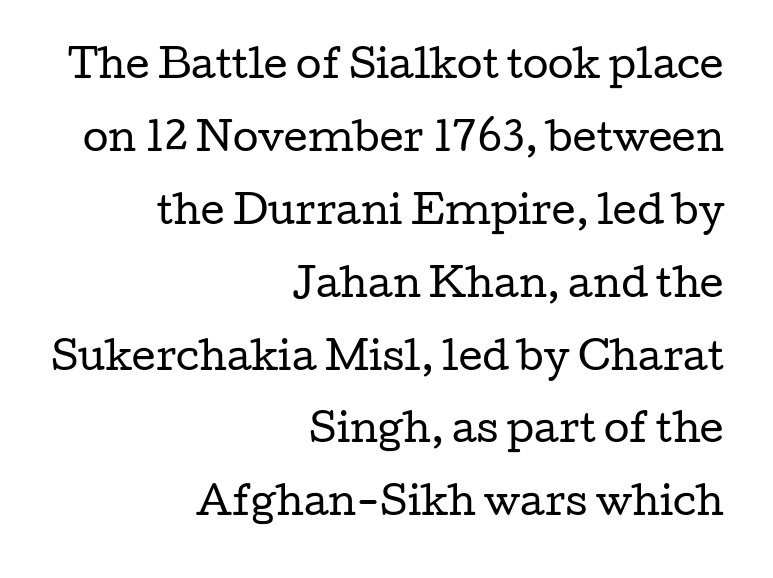
The image shows 37 px regular-weight, wide serif type, upright; set right-aligned, loose line spacing (1.97x), normal letter spacing, not underlined; low stroke contrast and a medium x-height.
